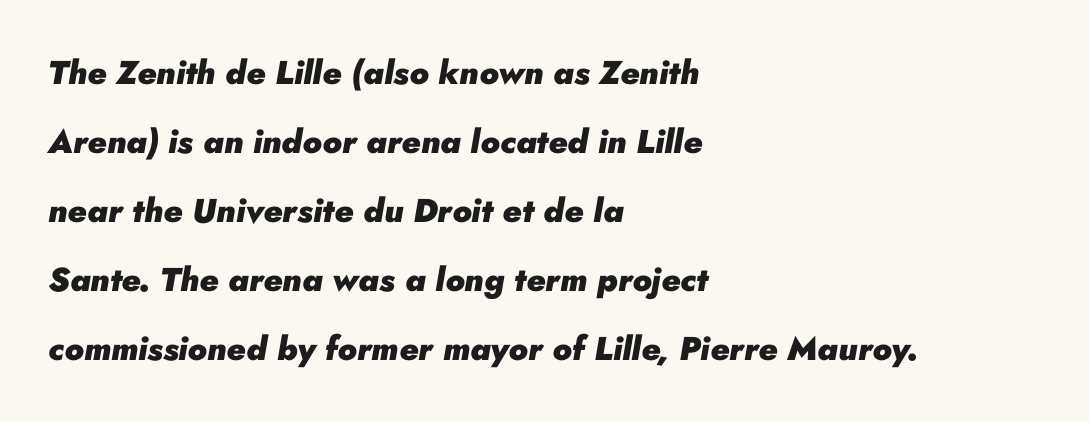
The image shows 33 px heavy type, italic (leaning right); set left-aligned, loose line spacing (2.09x), normal letter spacing, not underlined; low stroke contrast and a small x-height.
